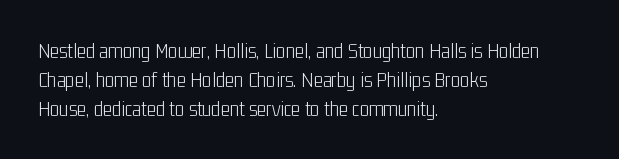
Q: Is the text bold? A: No.
Q: Is the text italic (slanted)? A: No, it is upright.
Q: Is the text underlined? A: No.
Q: How is the paragraph aligned? A: Left-aligned.
Q: Is the spacing between letters normal or unusually wide? A: Normal.
Q: Is the spacing between lines tight, normal or loose? A: Normal.
